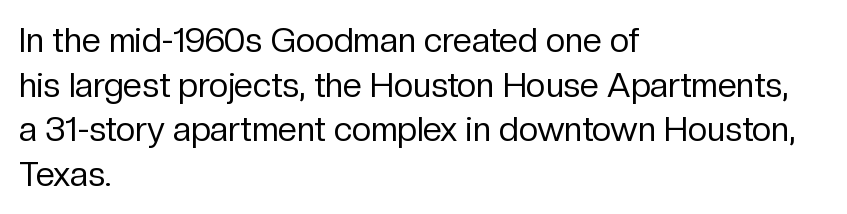
{"serif": "no", "italic": "no", "bold": "no", "weight": "regular", "width": "normal", "stroke_contrast": "low", "x_height": "medium", "monospaced": "no", "underline": "no", "align": "left", "line_spacing": "normal", "line_spacing_ratio": 1.31, "letter_spacing": "normal", "letter_spacing_em": 0.0, "glyph_px": 34}
